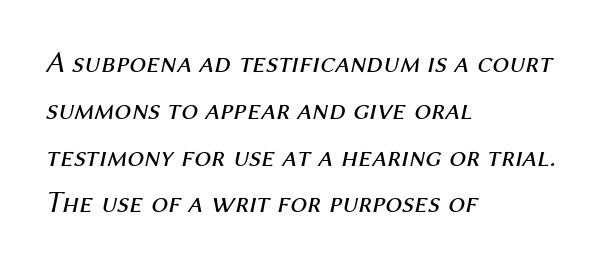
Q: Is the text bold? A: No.
Q: Is the text italic (slanted)? A: Yes, it leans right by about 12 degrees.
Q: Is the text underlined? A: No.
Q: How is the paragraph aligned? A: Left-aligned.
Q: Is the spacing between letters normal or unusually wide? A: Normal.
Q: Is the spacing between lines tight, normal or loose? A: Normal.
Q: Width (condensed, normal, or wide)? A: Normal.
Q: Stroke contrast? A: Medium.
Q: x-height? A: Medium.
Q: Monospaced? A: No.
